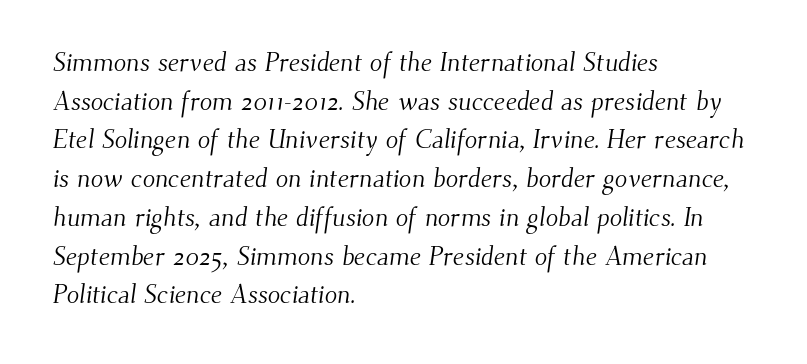
The image shows 26 px text type; set left-aligned, normal line spacing (1.49x), normal letter spacing, not underlined.
